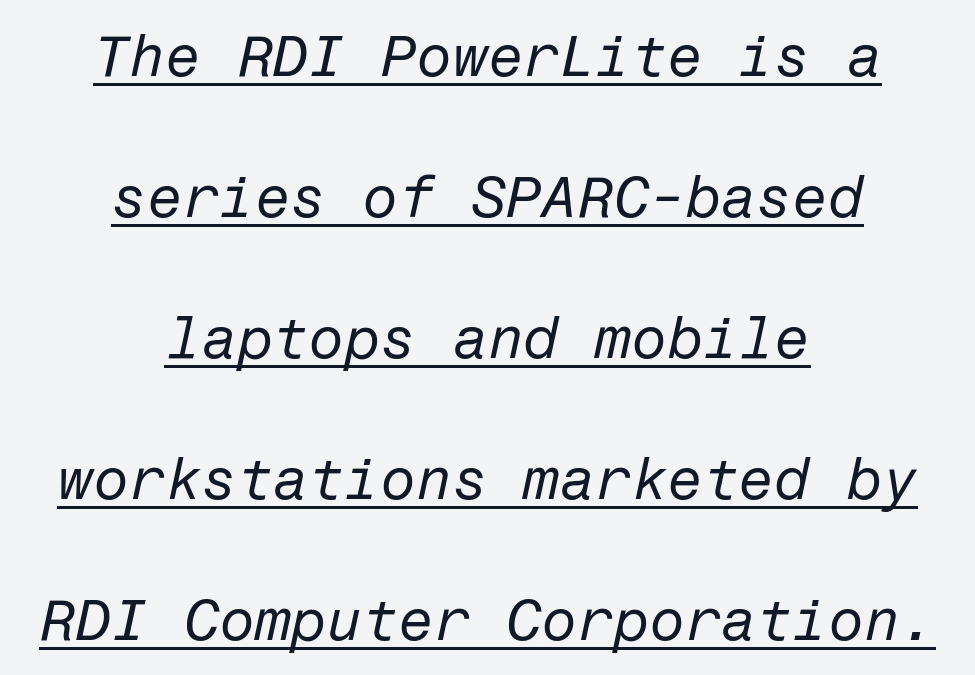
{"italic": "yes", "lean": "right", "slant_degrees": 12, "bold": "no", "weight": "regular", "width": "normal", "stroke_contrast": "low", "x_height": "medium", "underline": "yes", "align": "center", "line_spacing": "loose", "line_spacing_ratio": 2.43, "letter_spacing": "normal", "letter_spacing_em": 0.0, "glyph_px": 58}
